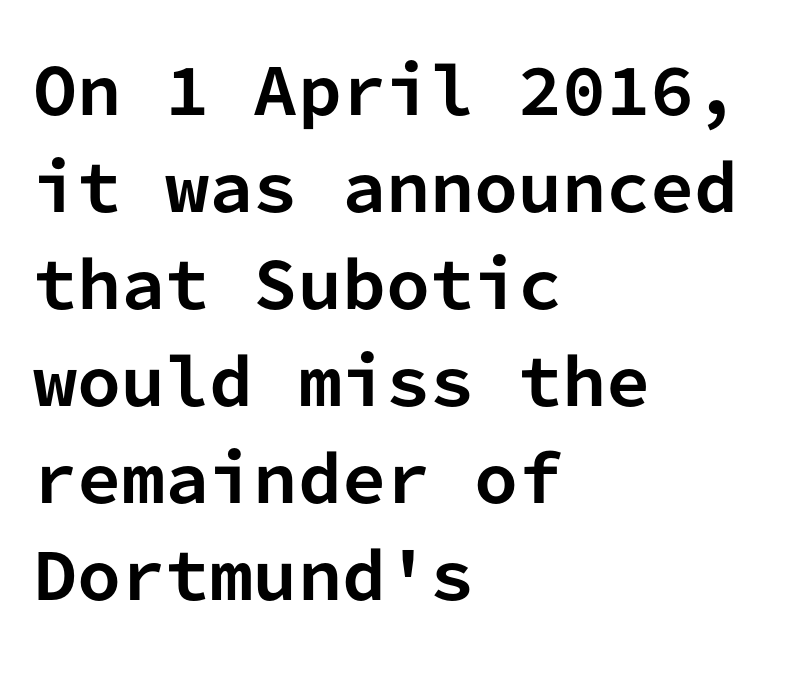
Q: Is the text bold? A: Yes.
Q: Is the text italic (slanted)? A: No, it is upright.
Q: Is the typeface a serif or a sans-serif typeface? A: Sans-serif.
Q: Is the text underlined? A: No.
Q: How is the paragraph aligned? A: Left-aligned.
Q: Is the spacing between letters normal or unusually wide? A: Normal.
Q: Is the spacing between lines tight, normal or loose? A: Normal.
Q: Width (condensed, normal, or wide)? A: Normal.
Q: Stroke contrast? A: Low.
Q: x-height? A: Medium.
Q: Monospaced? A: Yes.
